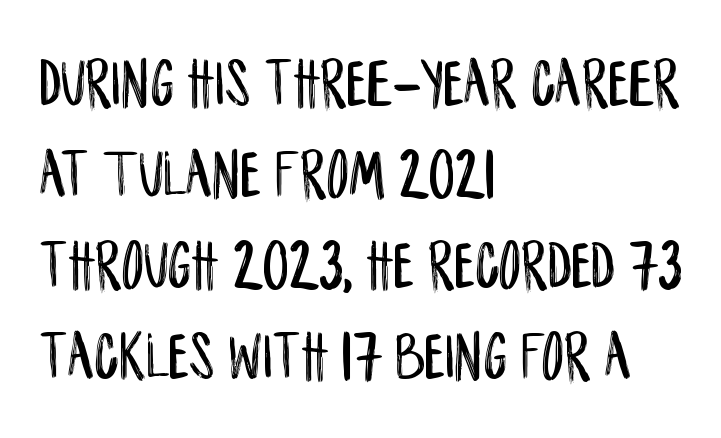
Short and long lines alike share a common starting point at left. Posture: upright roman. Glyph-to-glyph distance matches everyday printed text. Quick note: interline space is typical.
